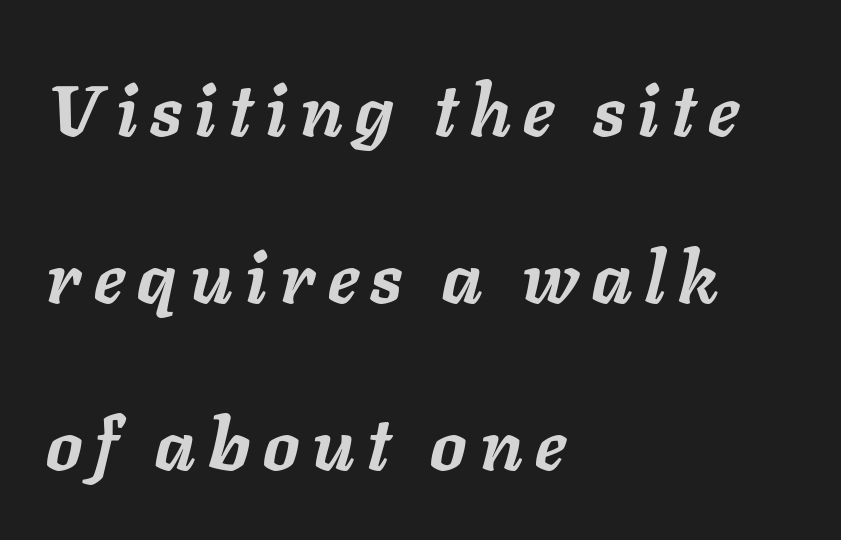
{"italic": "yes", "lean": "right", "slant_degrees": 11, "bold": "yes", "weight": "semibold", "width": "normal", "stroke_contrast": "low", "x_height": "medium", "monospaced": "no", "underline": "no", "align": "left", "line_spacing": "loose", "line_spacing_ratio": 2.32, "glyph_px": 72}
